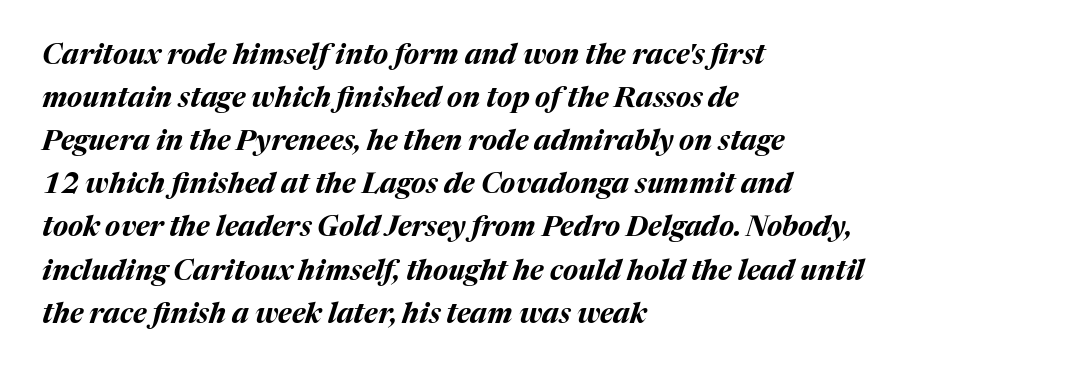
The image shows 28 px bold type, italic (leaning right); set left-aligned, normal line spacing (1.54x), normal letter spacing, not underlined; medium stroke contrast and a medium x-height.
